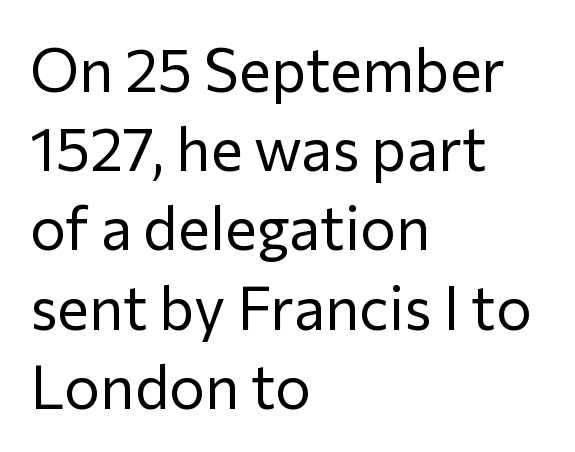
Q: Is the text bold? A: No.
Q: Is the text italic (slanted)? A: No, it is upright.
Q: Is the typeface a serif or a sans-serif typeface? A: Sans-serif.
Q: Is the text underlined? A: No.
Q: How is the paragraph aligned? A: Left-aligned.
Q: Is the spacing between letters normal or unusually wide? A: Normal.
Q: Is the spacing between lines tight, normal or loose? A: Normal.
Q: Width (condensed, normal, or wide)? A: Normal.
Q: Stroke contrast? A: Low.
Q: x-height? A: Medium.
Q: Monospaced? A: No.
